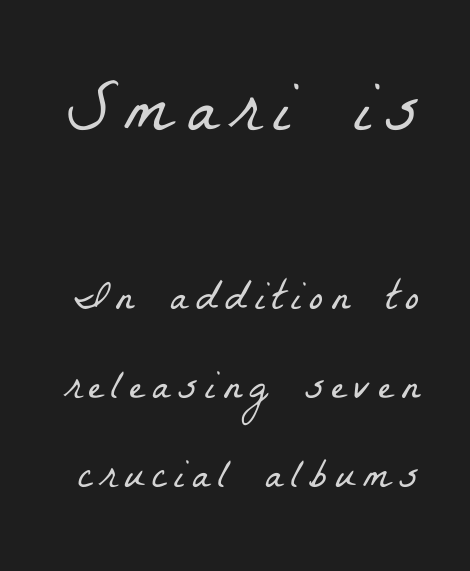
The image shows 73 px light, condensed serif type; set loose line spacing (2.11x), not underlined; the first (top) block is 1.74x larger; low stroke contrast and a medium x-height.
